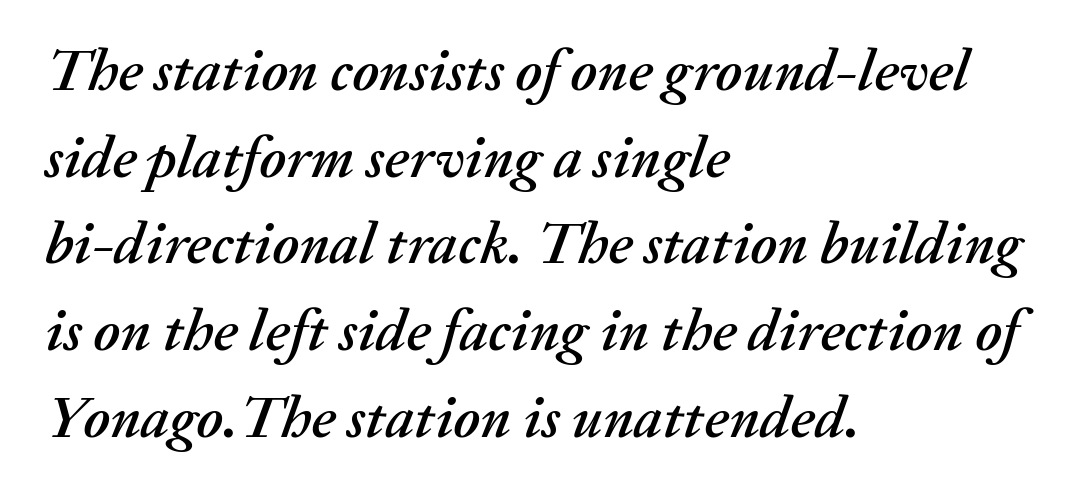
The image shows 59 px text type, italic (leaning right); set left-aligned, normal line spacing (1.47x), normal letter spacing, not underlined; medium stroke contrast and a medium x-height.
